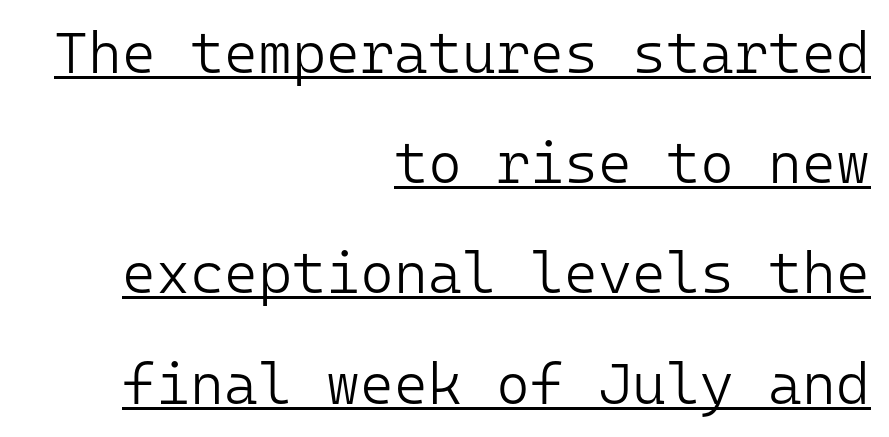
The strokes are not fattened; the text isn't bold. Summary of vertical rhythm: relaxed, with wide interline spacing. A sans-serif font was chosen for this passage. Think of a typewriter: that constant character pitch is what you see here. If you drew a ruler down the right edge, every line would touch it. Check the space under the baseline: a stroke is drawn there.
